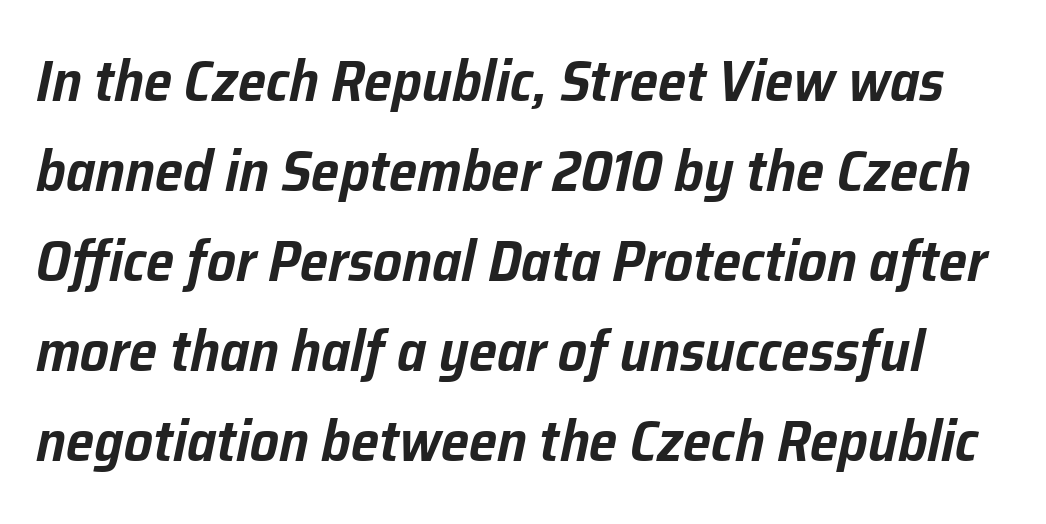
Q: Is the text italic (slanted)? A: Yes, it leans right by about 12 degrees.
Q: Is the text underlined? A: No.
Q: Is the spacing between letters normal or unusually wide? A: Normal.
Q: Is the spacing between lines tight, normal or loose? A: Normal.
Q: Width (condensed, normal, or wide)? A: Normal.
Q: Stroke contrast? A: Low.
Q: x-height? A: Medium.
Q: Monospaced? A: No.
